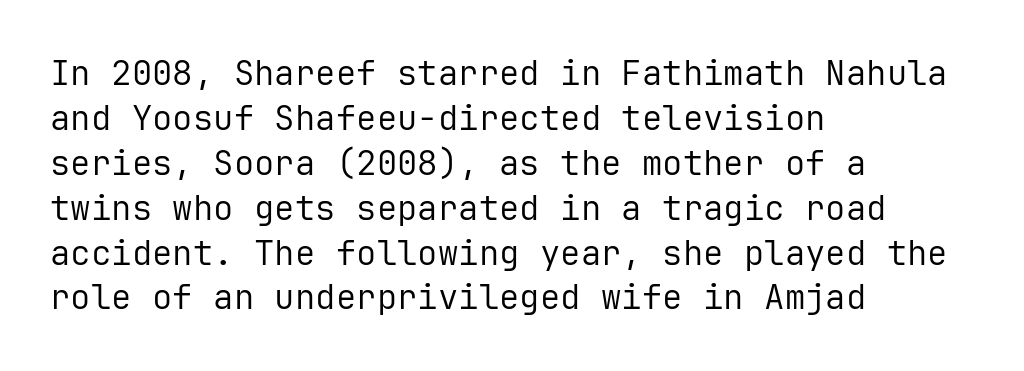
Casual observation: everything's shoved over to the left. The block of text has a typical density, with ordinary space between rows. On a weight scale, this lands at 450 or below. Clear beneath every line of the passage.
